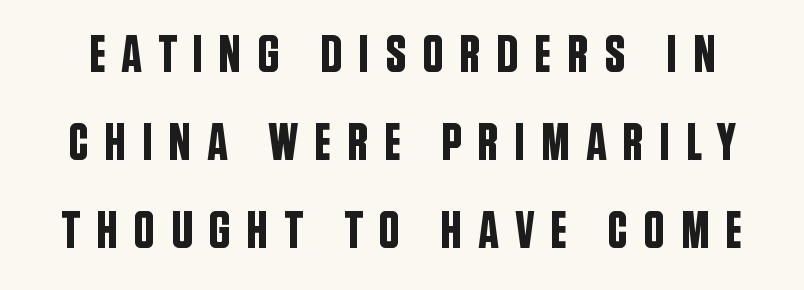
The image shows 53 px condensed sans-serif type, upright; set normal line spacing (1.66x), unusually wide letter spacing (+0.29 em), not underlined; low stroke contrast and a large x-height.
